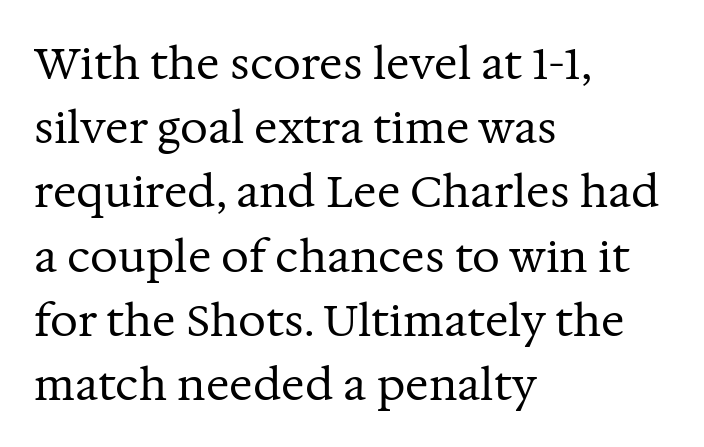
Compared with typical body copy, the letter spacing here is the same. Decoration check: the copy has no underline. The ragged edge is on the right, which tells us the setting is flush left. The block of text has a typical density, with ordinary space between rows. Stroke mass is kept to a normal reading level or below.
